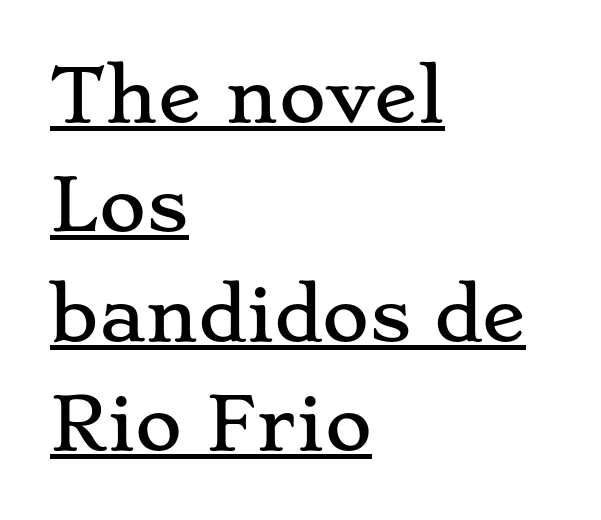
{"serif": "yes", "italic": "no", "width": "wide", "stroke_contrast": "low", "x_height": "small", "monospaced": "no", "underline": "yes", "align": "left", "line_spacing": "normal", "line_spacing_ratio": 1.52, "letter_spacing": "normal", "letter_spacing_em": 0.0, "glyph_px": 72}
